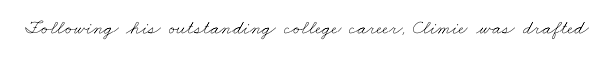
Think standard paragraph weight, or any step lighter than that. Spacing between characters is what you'd get straight out of the box. The space directly below the letters is spotless.
